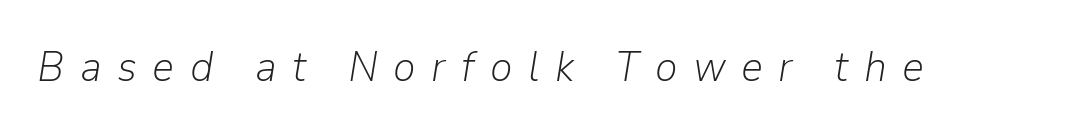
Q: Is the text bold? A: No.
Q: Is the text italic (slanted)? A: Yes, it leans right by about 9 degrees.
Q: Is the text underlined? A: No.
Q: Is the spacing between letters normal or unusually wide? A: Unusually wide.
Q: Width (condensed, normal, or wide)? A: Normal.
Q: Stroke contrast? A: Low.
Q: x-height? A: Medium.
Q: Monospaced? A: No.
